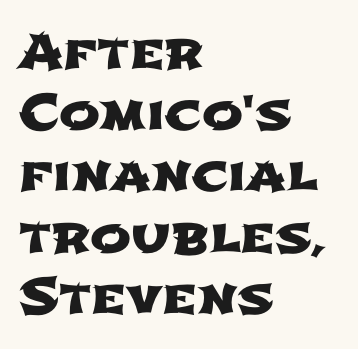
The image shows 49 px wide sans-serif type; set left-aligned, normal line spacing (1.25x), normal letter spacing, not underlined; low stroke contrast and a medium x-height.
